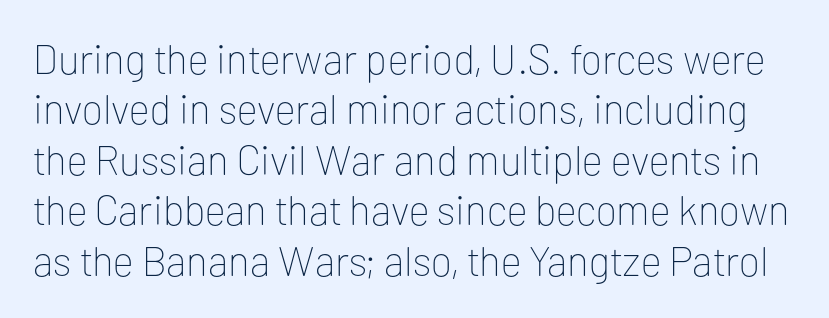
{"serif": "no", "italic": "no", "bold": "no", "weight": "thin", "width": "normal", "stroke_contrast": "low", "x_height": "medium", "monospaced": "no", "underline": "no", "line_spacing_ratio": 1.23, "letter_spacing": "normal", "letter_spacing_em": 0.0, "glyph_px": 41}
